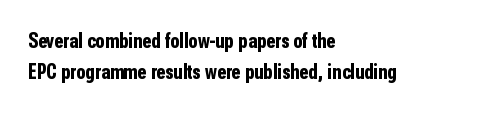
Q: Is the text bold? A: Yes.
Q: Is the text italic (slanted)? A: No, it is upright.
Q: Is the text underlined? A: No.
Q: How is the paragraph aligned? A: Left-aligned.
Q: Is the spacing between letters normal or unusually wide? A: Normal.
Q: Is the spacing between lines tight, normal or loose? A: Normal.
